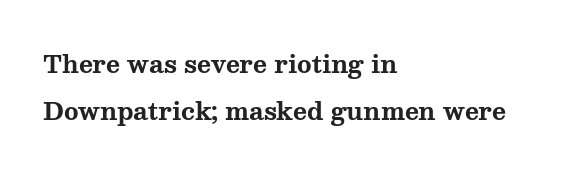
{"italic": "no", "bold": "yes", "underline": "no", "align": "left", "line_spacing": "loose", "line_spacing_ratio": 1.97, "letter_spacing": "normal", "letter_spacing_em": 0.0, "glyph_px": 24}
